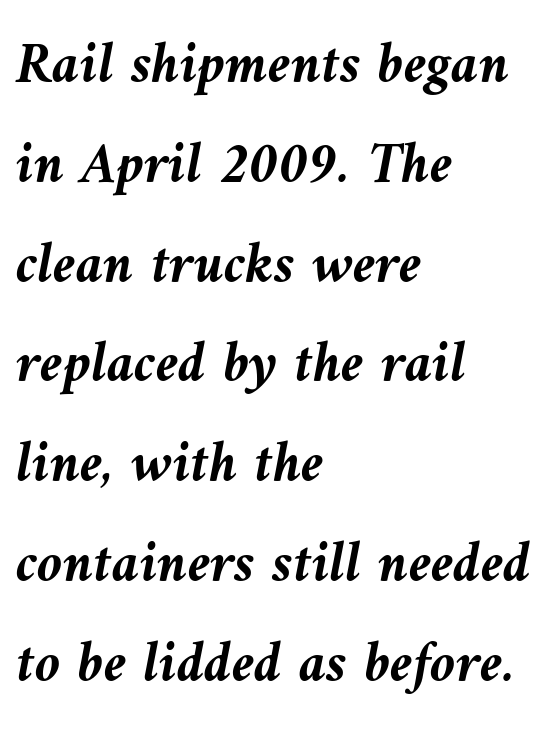
{"italic": "yes", "lean": "left", "slant_degrees": 9, "bold": "yes", "weight": "semibold", "width": "normal", "stroke_contrast": "medium", "x_height": "medium", "monospaced": "no", "underline": "no", "align": "left", "line_spacing_ratio": 1.72, "letter_spacing": "normal", "letter_spacing_em": 0.0, "glyph_px": 58}
